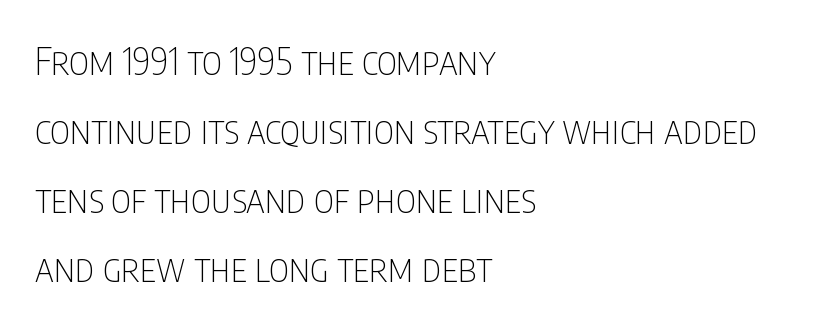
The image shows 38 px thin, condensed sans-serif type, upright; set left-aligned, line spacing 1.82x, normal letter spacing, not underlined; low stroke contrast and a large x-height.
